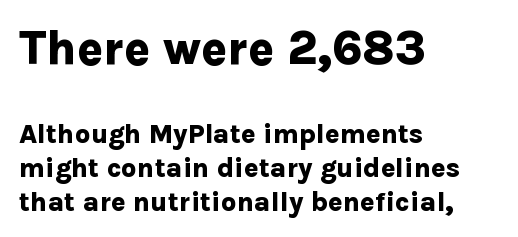
Q: Is the text bold? A: Yes.
Q: Is the text italic (slanted)? A: No, it is upright.
Q: Is the typeface a serif or a sans-serif typeface? A: Sans-serif.
Q: Is the text underlined? A: No.
Q: How is the paragraph aligned? A: Left-aligned.
Q: Is the spacing between letters normal or unusually wide? A: Normal.
Q: Is the spacing between lines tight, normal or loose? A: Normal.
Q: Which block of text is set in a larger size, the first (top) or the second (bottom)? A: The first (top) one.
Q: Width (condensed, normal, or wide)? A: Normal.
Q: Stroke contrast? A: Low.
Q: x-height? A: Medium.
Q: Monospaced? A: No.
